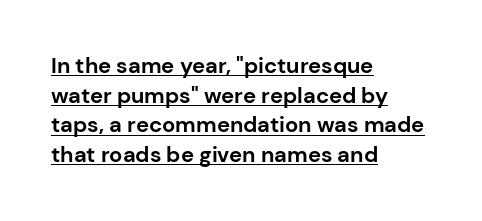
{"italic": "no", "bold": "yes", "underline": "yes", "align": "left", "line_spacing": "normal", "line_spacing_ratio": 1.35, "letter_spacing": "normal", "letter_spacing_em": 0.0, "glyph_px": 22}
